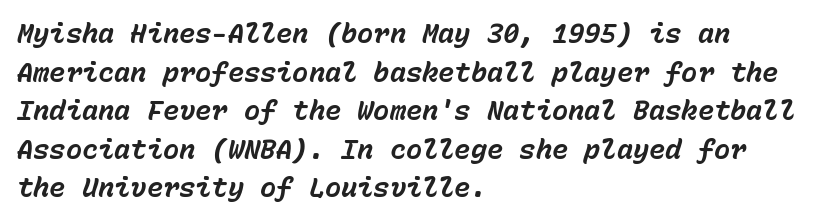
Q: Is the text bold? A: Yes.
Q: Is the text italic (slanted)? A: Yes, it leans right by about 15 degrees.
Q: Is the text underlined? A: No.
Q: How is the paragraph aligned? A: Left-aligned.
Q: Is the spacing between letters normal or unusually wide? A: Normal.
Q: Is the spacing between lines tight, normal or loose? A: Normal.
